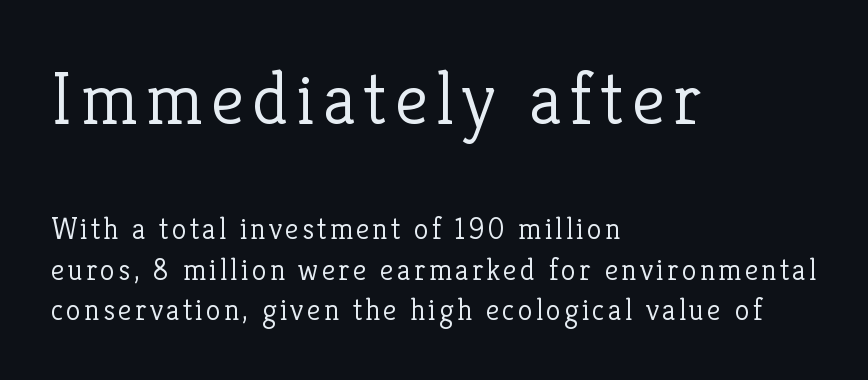
Note: serifs present on the glyphs. Look at the glyph heights: the upper group is clearly the bigger setting. The face looks like a standard text weight, possibly lighter. Quick note: interline space is typical. The baseline area is clear. Do the letters lean? They stand straight.
